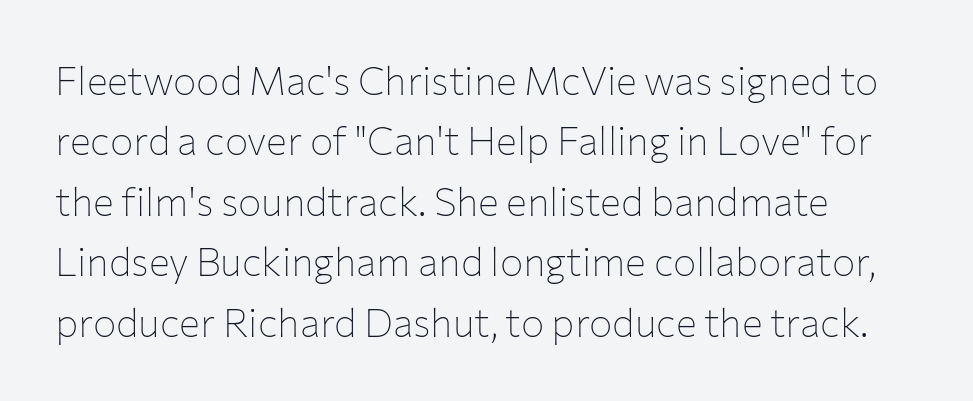
Q: Is the text bold? A: No.
Q: Is the text italic (slanted)? A: No, it is upright.
Q: Is the typeface a serif or a sans-serif typeface? A: Sans-serif.
Q: Is the text underlined? A: No.
Q: How is the paragraph aligned? A: Left-aligned.
Q: Is the spacing between letters normal or unusually wide? A: Normal.
Q: Is the spacing between lines tight, normal or loose? A: Normal.
Q: Width (condensed, normal, or wide)? A: Normal.
Q: Stroke contrast? A: Low.
Q: x-height? A: Medium.
Q: Monospaced? A: No.
